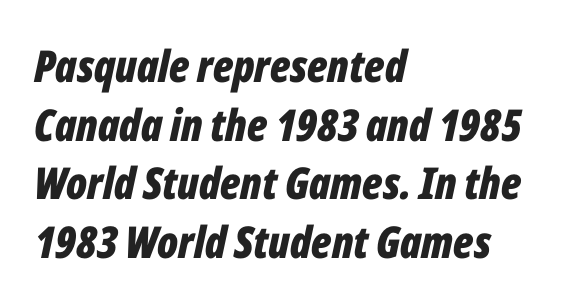
The lines in this sample share a left origin and differ only in where they stop. A bare baseline throughout the passage. Students, this is bold: see how much ink each stroke carries. Is the letter spacing exaggerated? No — it looks like the ordinary default. The passage shown is typed in a proportional face where columns would drift. Italic: yes, the glyphs are oblique.
